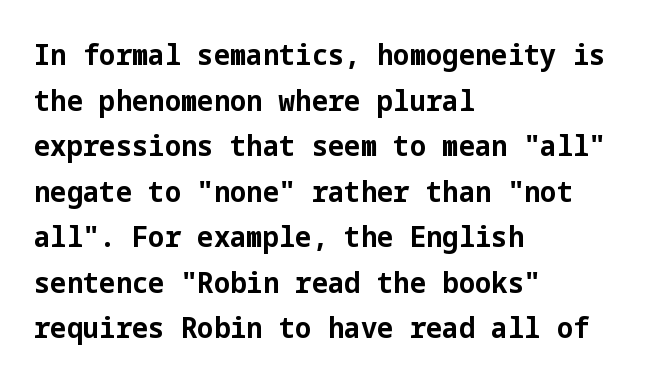
{"serif": "no", "italic": "no", "bold": "yes", "weight": "bold", "width": "normal", "stroke_contrast": "low", "x_height": "medium", "underline": "no", "align": "left", "line_spacing": "normal", "line_spacing_ratio": 1.57, "letter_spacing": "normal", "letter_spacing_em": 0.0, "glyph_px": 29}
